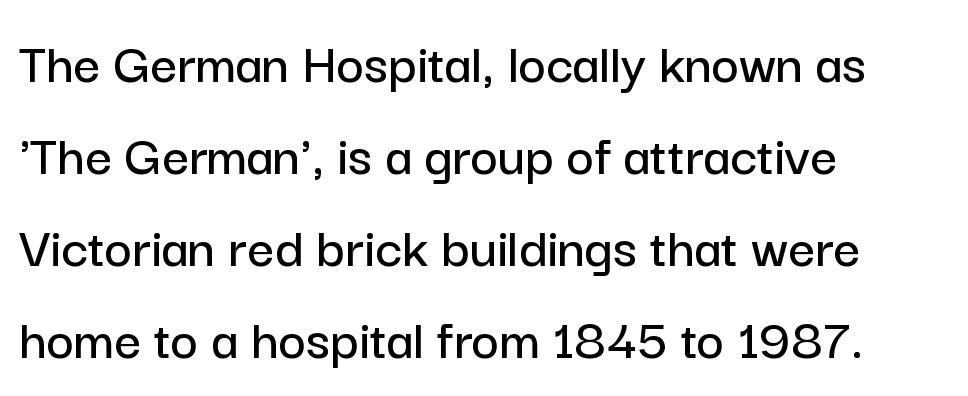
Q: Is the text italic (slanted)? A: No, it is upright.
Q: Is the typeface a serif or a sans-serif typeface? A: Sans-serif.
Q: Is the text underlined? A: No.
Q: How is the paragraph aligned? A: Left-aligned.
Q: Is the spacing between letters normal or unusually wide? A: Normal.
Q: Is the spacing between lines tight, normal or loose? A: Normal.
Q: Width (condensed, normal, or wide)? A: Normal.
Q: Stroke contrast? A: Low.
Q: x-height? A: Medium.
Q: Monospaced? A: No.
